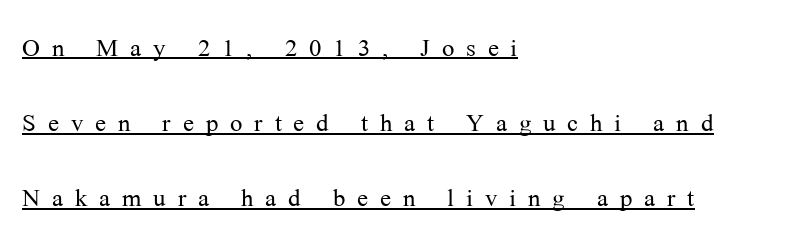
Does the type have serifs? Yes, each stem ends in a small foot. The cut favours lightness, reaching ordinary text weight at its darkest. In terms of leading, this rendering errs on the spacious side. Note the varied advance widths — an 'i' is clearly narrower than an 'm'.
